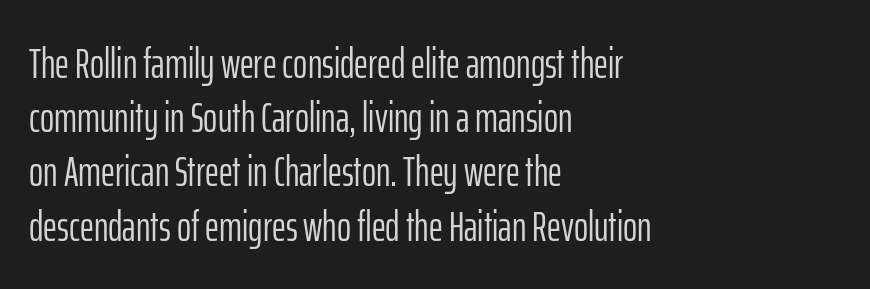
The image shows 43 px light, condensed sans-serif type, upright; set left-aligned, normal line spacing (1.26x), normal letter spacing, not underlined; low stroke contrast and a medium x-height.
